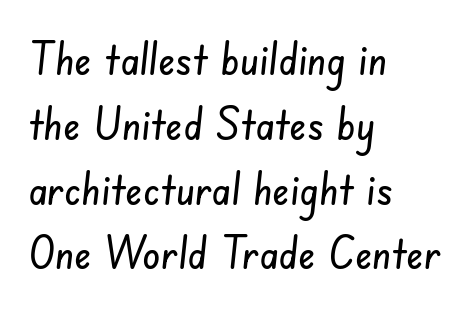
Q: Is the typeface a serif or a sans-serif typeface? A: Sans-serif.
Q: Is the text underlined? A: No.
Q: How is the paragraph aligned? A: Left-aligned.
Q: Is the spacing between letters normal or unusually wide? A: Normal.
Q: Is the spacing between lines tight, normal or loose? A: Normal.
Q: Width (condensed, normal, or wide)? A: Condensed.
Q: Stroke contrast? A: Low.
Q: x-height? A: Small.
Q: Monospaced? A: No.
